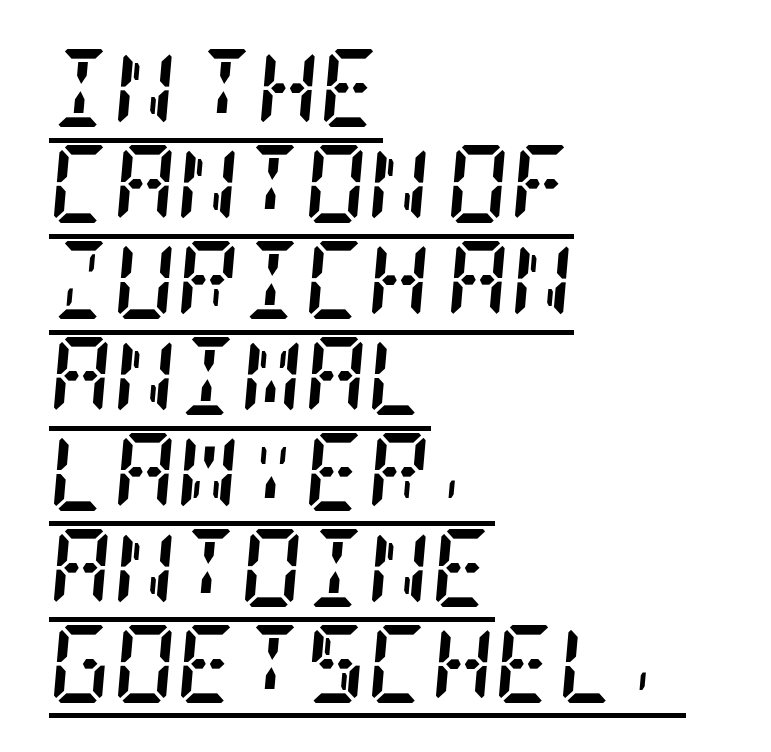
Q: Is the text bold? A: Yes.
Q: Is the text italic (slanted)? A: Yes, it leans right by about 5 degrees.
Q: Is the typeface a serif or a sans-serif typeface? A: Serif.
Q: Is the text underlined? A: Yes.
Q: How is the paragraph aligned? A: Left-aligned.
Q: Is the spacing between letters normal or unusually wide? A: Normal.
Q: Width (condensed, normal, or wide)? A: Condensed.
Q: Stroke contrast? A: Low.
Q: x-height? A: Large.
